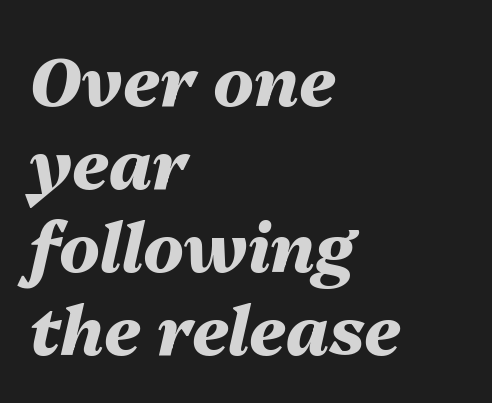
The image shows 67 px heavy type, italic (leaning right); set left-aligned, line spacing 1.24x, normal letter spacing, not underlined; medium stroke contrast and a medium x-height.
